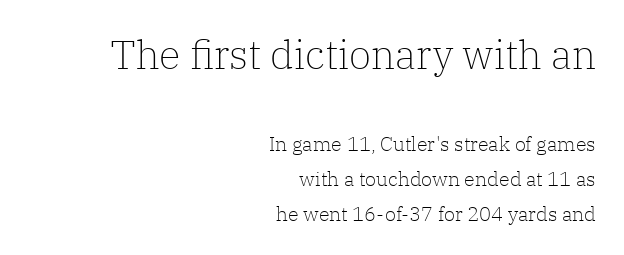
The face looks like a standard text weight, possibly lighter. The specimen reads as upright at a glance. Small tapered or slab feet sit at the stroke ends, so this counts as serif. Character size in the leading block exceeds that of the trailing block. The string is rendered with underlining switched off.
